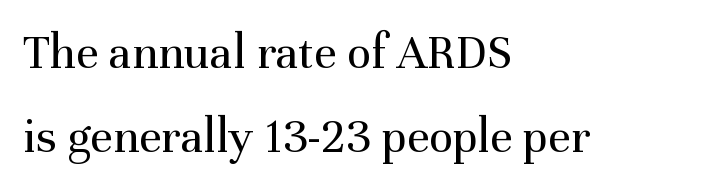
Q: Is the text bold? A: No.
Q: Is the text italic (slanted)? A: No, it is upright.
Q: Is the typeface a serif or a sans-serif typeface? A: Serif.
Q: Is the text underlined? A: No.
Q: How is the paragraph aligned? A: Left-aligned.
Q: Is the spacing between letters normal or unusually wide? A: Normal.
Q: Is the spacing between lines tight, normal or loose? A: Normal.
Q: Width (condensed, normal, or wide)? A: Normal.
Q: Stroke contrast? A: Medium.
Q: x-height? A: Medium.
Q: Monospaced? A: No.
